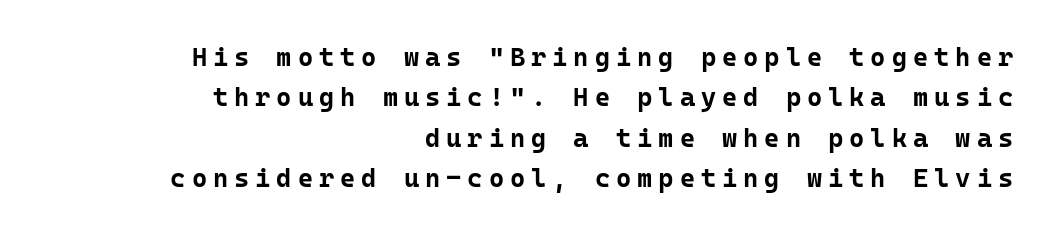
A flush-right, rag-left setting is used for this passage. What weight is shown? A full bold with thick strokes. Reading down the column, the eye jumps a familiar distance to each next line. A typesetter would call this heavily tracked-out type. Posture: upright roman. Bare-footed words on every line.
